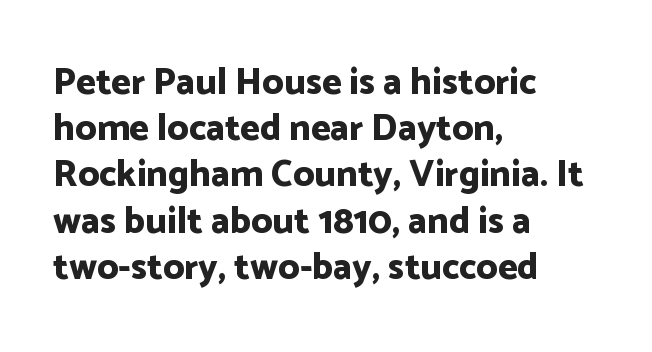
{"serif": "no", "italic": "no", "bold": "yes", "weight": "bold", "width": "normal", "stroke_contrast": "low", "x_height": "medium", "monospaced": "no", "underline": "no", "align": "left", "line_spacing": "normal", "line_spacing_ratio": 1.25, "letter_spacing": "normal", "letter_spacing_em": 0.0, "glyph_px": 37}
